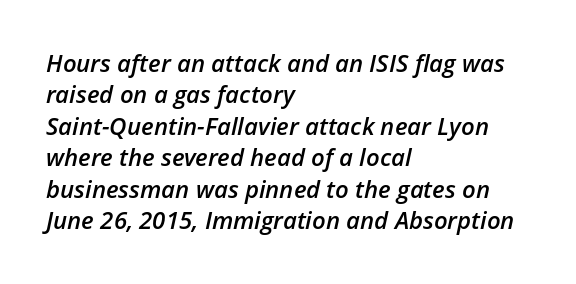
Q: Is the text bold? A: Semi-bold.
Q: Is the text italic (slanted)? A: Yes, it leans right by about 12 degrees.
Q: Is the text underlined? A: No.
Q: How is the paragraph aligned? A: Left-aligned.
Q: Is the spacing between letters normal or unusually wide? A: Normal.
Q: Is the spacing between lines tight, normal or loose? A: Normal.
